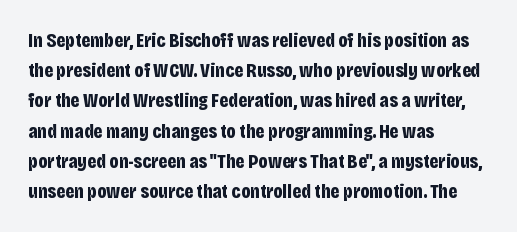
Q: Is the text bold? A: Yes.
Q: Is the text italic (slanted)? A: No, it is upright.
Q: Is the text underlined? A: No.
Q: How is the paragraph aligned? A: Left-aligned.
Q: Is the spacing between letters normal or unusually wide? A: Normal.
Q: Is the spacing between lines tight, normal or loose? A: Normal.
